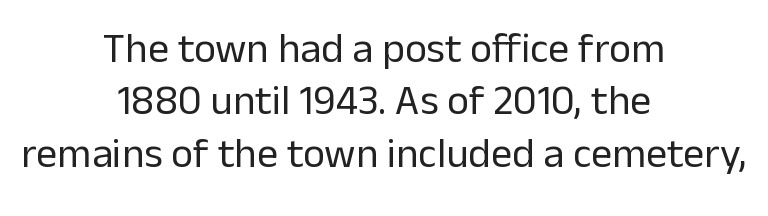
Q: Is the text bold? A: No.
Q: Is the text italic (slanted)? A: No, it is upright.
Q: Is the typeface a serif or a sans-serif typeface? A: Sans-serif.
Q: Is the text underlined? A: No.
Q: How is the paragraph aligned? A: Centered.
Q: Is the spacing between letters normal or unusually wide? A: Normal.
Q: Is the spacing between lines tight, normal or loose? A: Normal.
Q: Width (condensed, normal, or wide)? A: Normal.
Q: Stroke contrast? A: Low.
Q: x-height? A: Medium.
Q: Monospaced? A: No.
